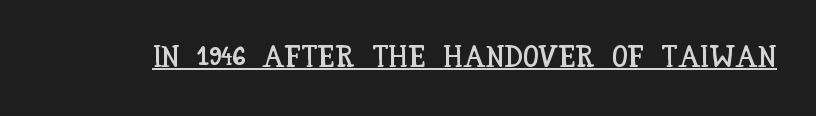
Think of a printed novel: that variable character pitch is what you see here. The type is set solid horizontally, with unmodified tracking. This sample carries an underscore along the baseline area. Does the lettering tilt? It doesn't — this is upright.
